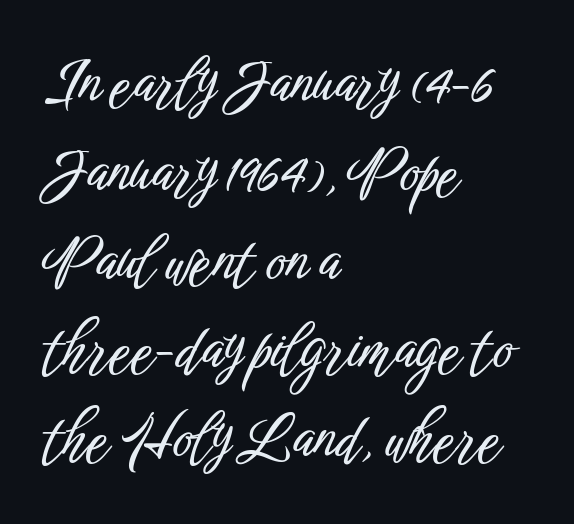
The image shows 60 px condensed sans-serif type; set left-aligned, normal line spacing (1.48x), normal letter spacing, not underlined; low stroke contrast and a medium x-height.
